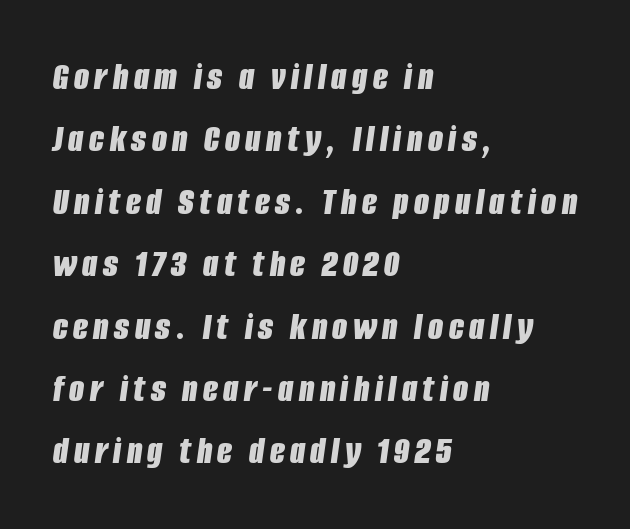
The image shows 39 px bold, condensed type, italic (leaning right); set left-aligned, normal line spacing (1.6x), not underlined; low stroke contrast and a large x-height.
